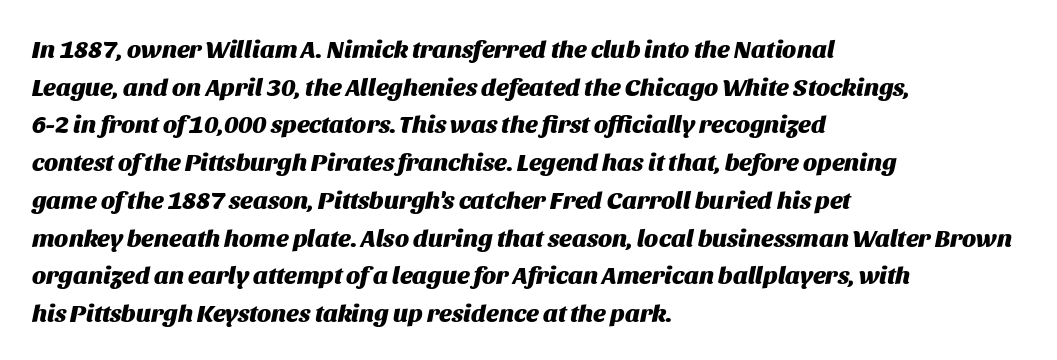
Every character sits at an angle, as italics do. Left-aligned paragraph, ragged on the right. How are the letters spaced? Ordinarily, with no added tracking. The space directly below the letters is spotless. Reading down the column, the eye jumps a familiar distance to each next line.
